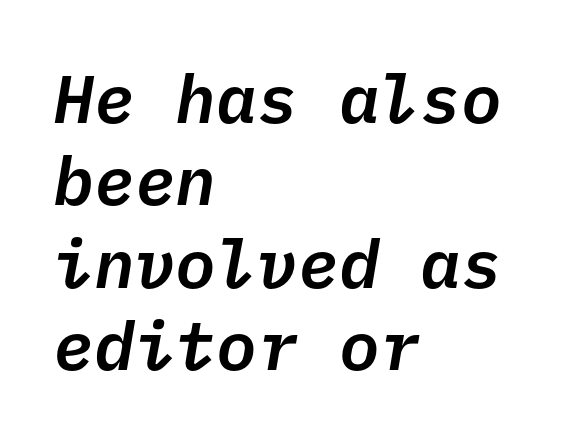
The image shows 68 px text type, italic (leaning right), monospaced; set left-aligned, line spacing 1.21x, normal letter spacing, not underlined; low stroke contrast and a medium x-height.
